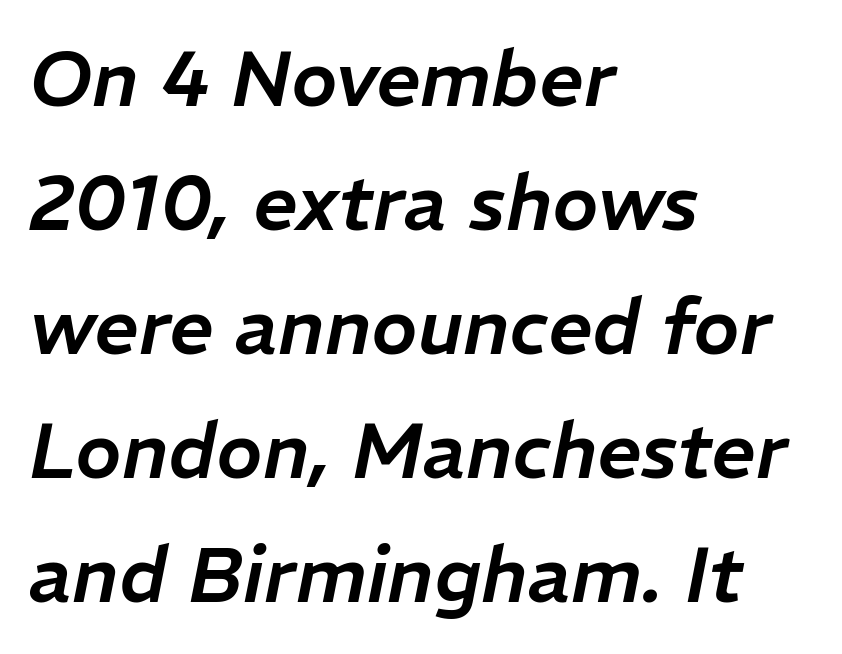
Which margin do the lines hug? The left one — the right edge is uneven. Horizontal bands of white between lines are of average thickness. Quick note: italic. The gaps between neighbouring characters are ordinary and unremarkable. The words here are not underlined. Varying glyph widths throughout — classic text-font behaviour.
